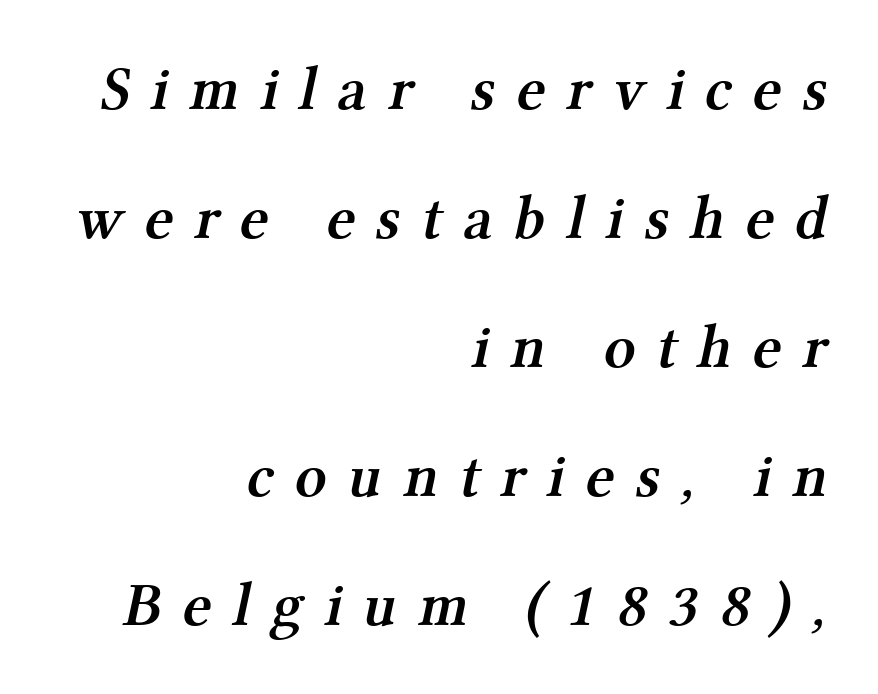
Q: Is the text bold? A: Semi-bold.
Q: Is the typeface a serif or a sans-serif typeface? A: Serif.
Q: Is the text underlined? A: No.
Q: How is the paragraph aligned? A: Right-aligned.
Q: Is the spacing between letters normal or unusually wide? A: Unusually wide.
Q: Is the spacing between lines tight, normal or loose? A: Loose.
Q: Width (condensed, normal, or wide)? A: Normal.
Q: Stroke contrast? A: Medium.
Q: x-height? A: Medium.
Q: Monospaced? A: No.
